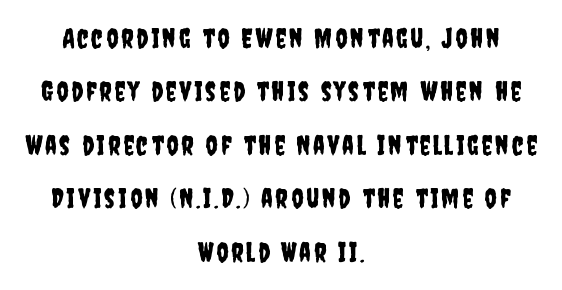
The space beneath each line is pristine and unruled. Notice the wide empty band between every row — that's loose leading. No italicization has been applied; the sample stays upright. Every row of glyphs is offset so its center matches the block's center.
